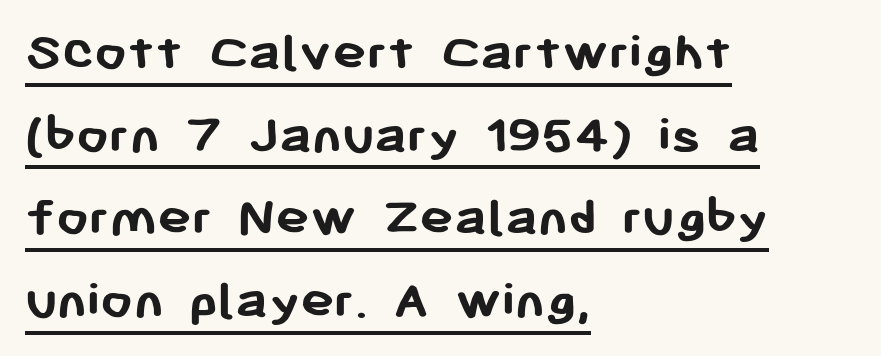
The image shows 57 px semibold sans-serif type, upright; set left-aligned, normal line spacing (1.45x), normal letter spacing, underlined; low stroke contrast and a medium x-height.
